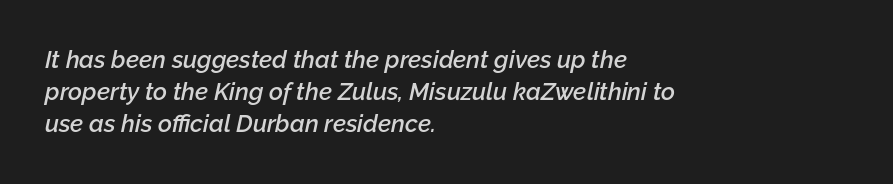
{"italic": "yes", "lean": "right", "slant_degrees": 12, "bold": "semi", "underline": "no", "align": "left", "line_spacing": "normal", "line_spacing_ratio": 1.34, "letter_spacing": "normal", "letter_spacing_em": 0.0, "glyph_px": 24}
